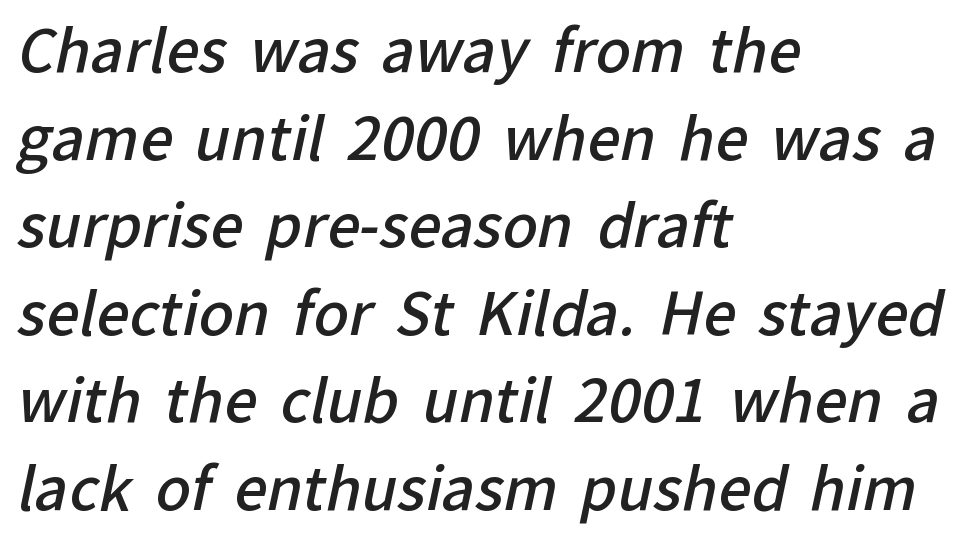
Q: Is the text bold? A: Semi-bold.
Q: Is the typeface a serif or a sans-serif typeface? A: Sans-serif.
Q: Is the text underlined? A: No.
Q: How is the paragraph aligned? A: Left-aligned.
Q: Is the spacing between letters normal or unusually wide? A: Normal.
Q: Is the spacing between lines tight, normal or loose? A: Normal.
Q: Width (condensed, normal, or wide)? A: Normal.
Q: Stroke contrast? A: Low.
Q: x-height? A: Medium.
Q: Monospaced? A: No.
